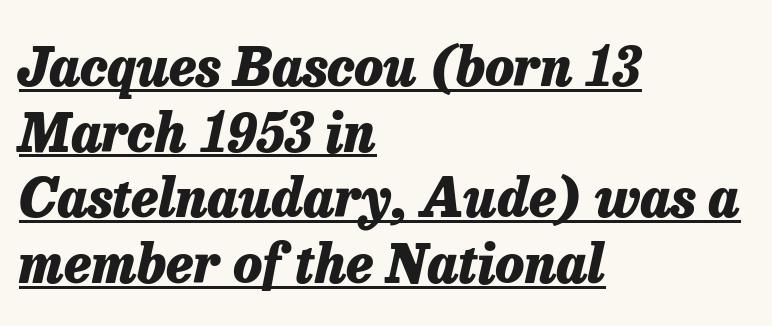
The image shows 53 px heavy type, italic (leaning right); set left-aligned, line spacing 1.24x, normal letter spacing, underlined; low stroke contrast and a medium x-height.
